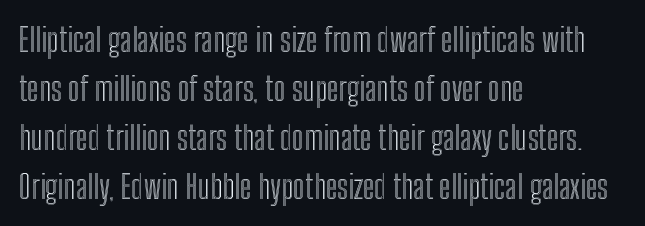
{"italic": "no", "width": "condensed", "x_height": "medium", "monospaced": "no", "underline": "no", "align": "left", "line_spacing": "normal", "line_spacing_ratio": 1.48, "letter_spacing": "normal", "letter_spacing_em": 0.0, "glyph_px": 33}
